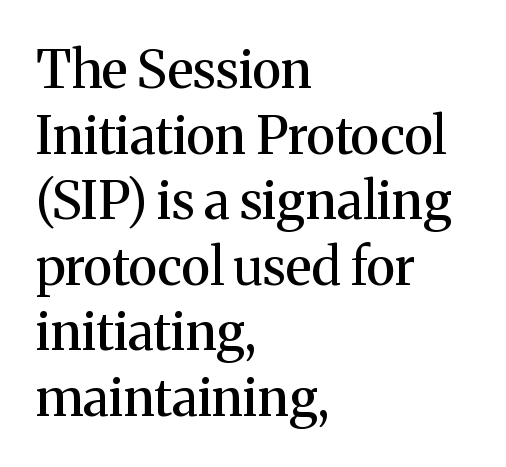
The image shows 52 px serif type, upright; set left-aligned, normal line spacing (1.26x), normal letter spacing, not underlined; medium stroke contrast and a medium x-height.
